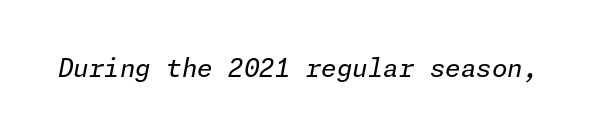
These lines keep a tight, regular rhythm from letter to letter. The area under the type is left untouched. Is the type heavy? It reads as light-to-regular instead. The rendering applies a slant to the glyphs.
